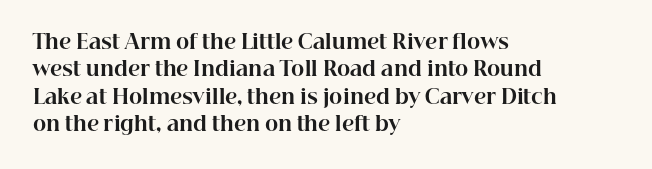
Q: Is the text bold? A: Yes.
Q: Is the text italic (slanted)? A: No, it is upright.
Q: Is the text underlined? A: No.
Q: How is the paragraph aligned? A: Left-aligned.
Q: Is the spacing between letters normal or unusually wide? A: Normal.
Q: Is the spacing between lines tight, normal or loose? A: Normal.
